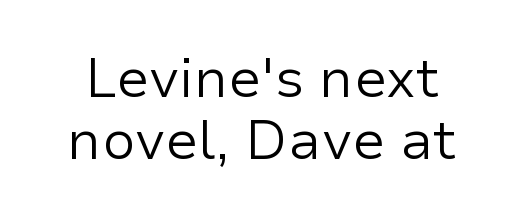
{"serif": "no", "italic": "no", "bold": "no", "weight": "regular", "width": "normal", "stroke_contrast": "low", "x_height": "medium", "monospaced": "no", "underline": "no", "line_spacing": "tight", "line_spacing_ratio": 1.12, "letter_spacing": "normal", "letter_spacing_em": 0.0, "glyph_px": 55}
